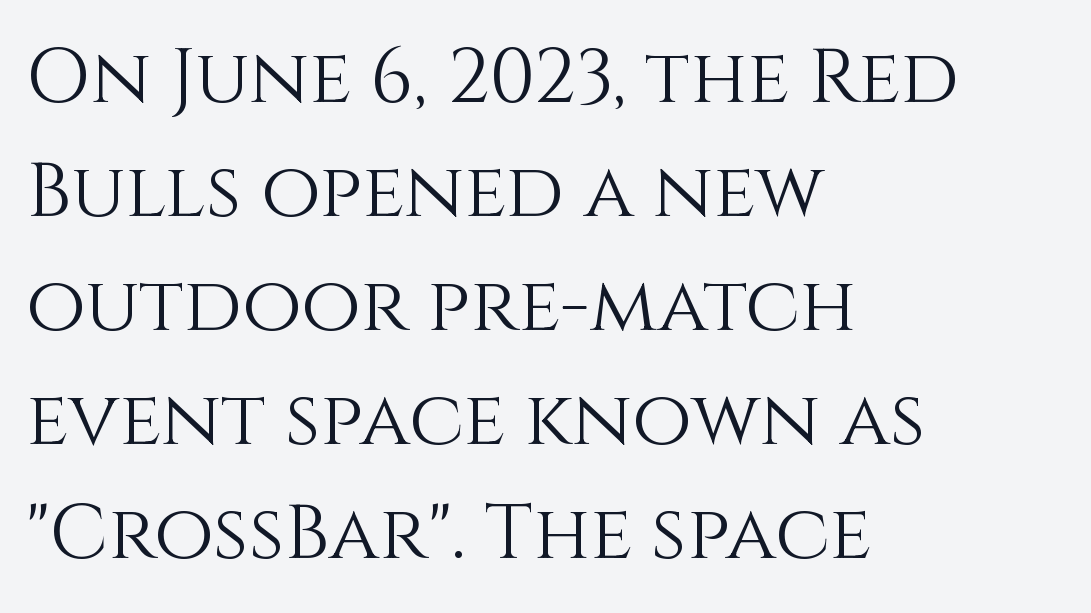
The line texture is even and compact thanks to regular tracking. The face used here is proportionally spaced, like ordinary book or web type. Lines of text with bare space underneath. In terms of leading, this rendering sits right in the middle.
